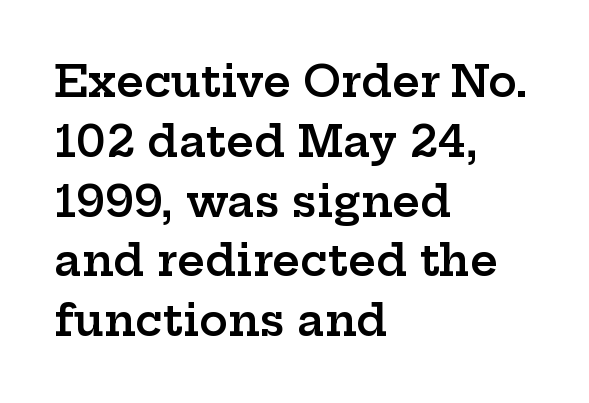
The rendering uses a moderate line-height, typical for paragraphs. Check under the words: just untouched page. The lettering holds an erect, upright posture throughout. Serifs: yes, visible at the terminals of the letterforms. Short note: letters normally spaced. All the whitespace from short lines collects on the right.
